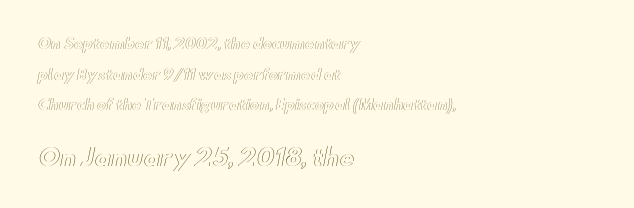
Alignment: flush left. Clear beneath every line of the passage. The letterforms sit shoulder to shoulder at normal distance. Vertically, the passage feels expansive, rows floating well apart.
